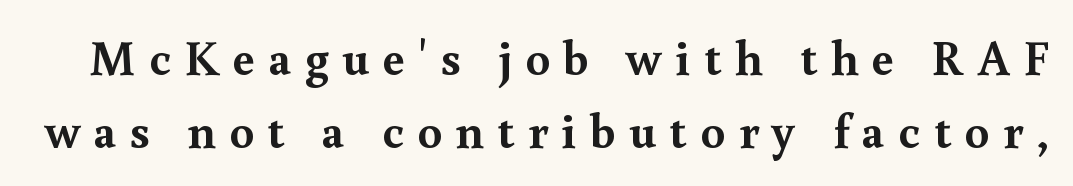
Rule under the text: the space is simply empty. Type style note: has serifs. This rendering widens character spacing well past its baseline value. The face used here is proportionally spaced, like ordinary book or web type.
